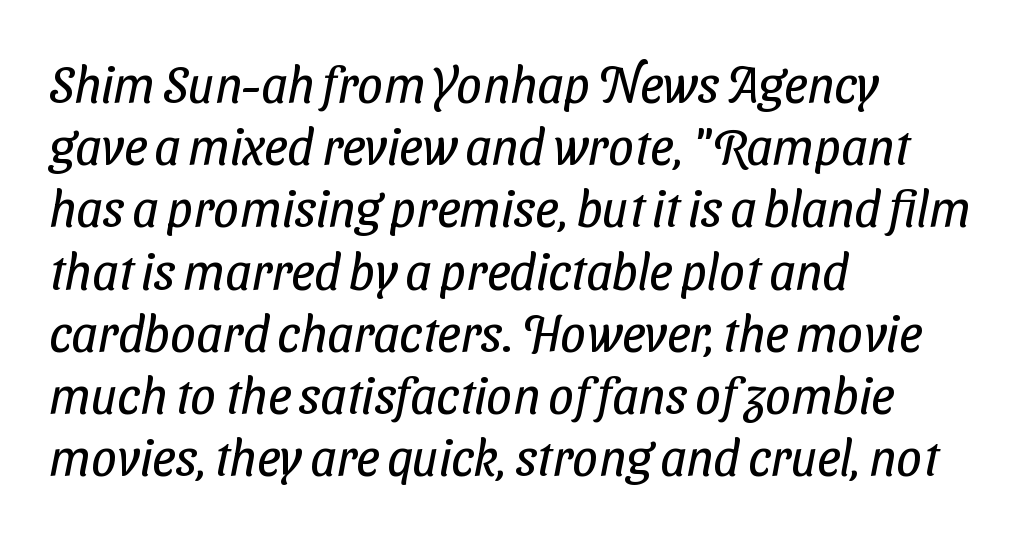
{"serif": "no", "bold": "no", "weight": "regular", "width": "condensed", "stroke_contrast": "low", "x_height": "medium", "monospaced": "no", "underline": "no", "align": "left", "line_spacing_ratio": 1.22, "letter_spacing": "normal", "letter_spacing_em": 0.0, "glyph_px": 51}
